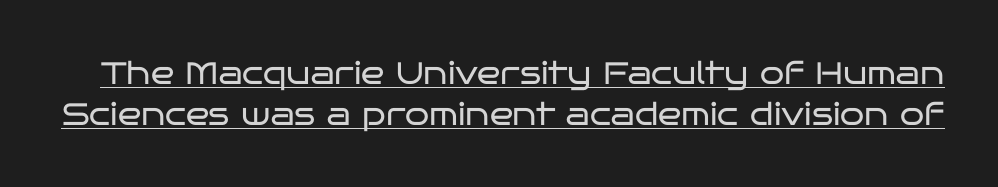
A typesetter would mark this as roman, not italic. Think of a printed novel: that variable character pitch is what you see here. What stands out about the letter spacing? Nothing — it is the standard amount. This rendering features underlined lettering.
